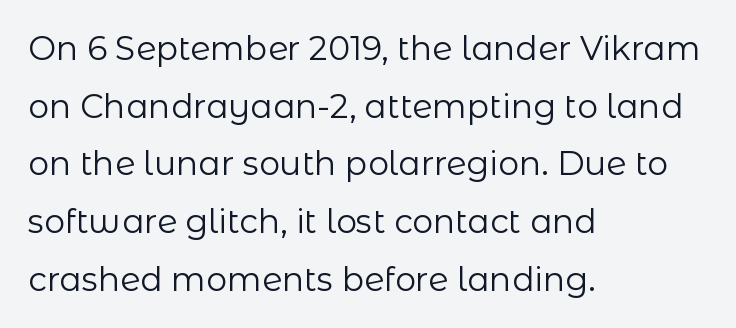
{"serif": "no", "italic": "no", "bold": "no", "weight": "regular", "width": "normal", "stroke_contrast": "low", "x_height": "medium", "monospaced": "no", "underline": "no", "align": "left", "line_spacing_ratio": 1.75, "letter_spacing": "normal", "letter_spacing_em": 0.0, "glyph_px": 33}
